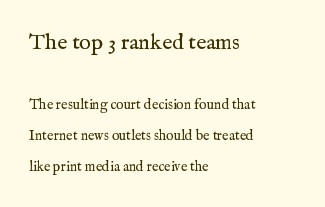
{"italic": "no", "bold": "no", "underline": "no", "align": "left", "line_spacing": "loose", "line_spacing_ratio": 2.23, "letter_spacing": "normal", "letter_spacing_em": 0.0, "larger_block": "first", "size_ratio": 1.57, "glyph_px": 22}
